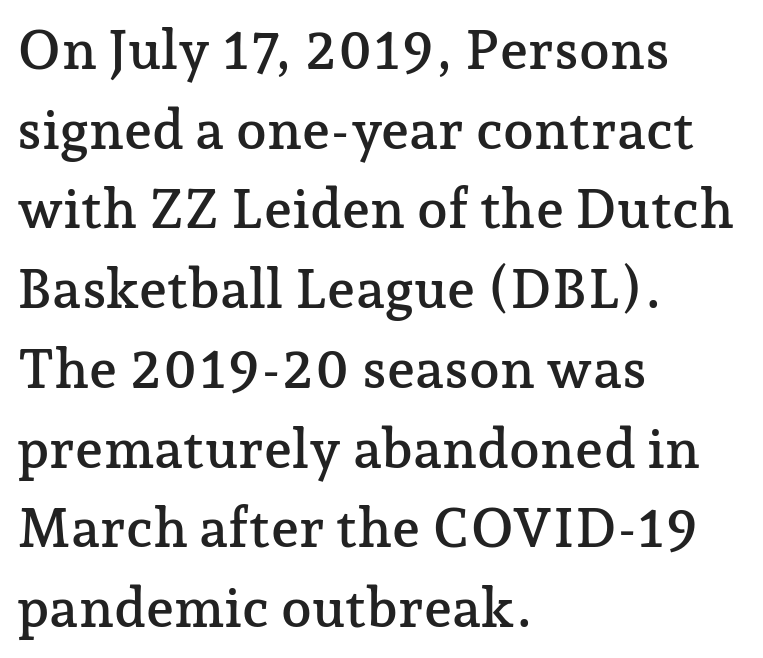
The image shows 55 px serif type, upright; set left-aligned, normal line spacing (1.45x), normal letter spacing, not underlined; low stroke contrast and a medium x-height.
